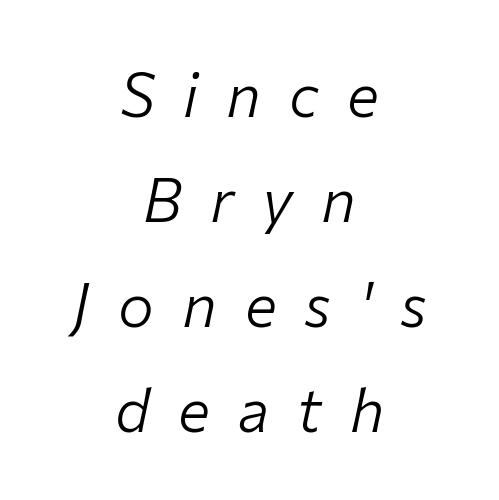
Any mark beneath the type? The region is blank. Looks like regular typesetting: each glyph gets only the width it needs. Teacher's note: observe the equal gaps on both sides — that is centered alignment. Vertical stems look standard width or narrower in stroke.
